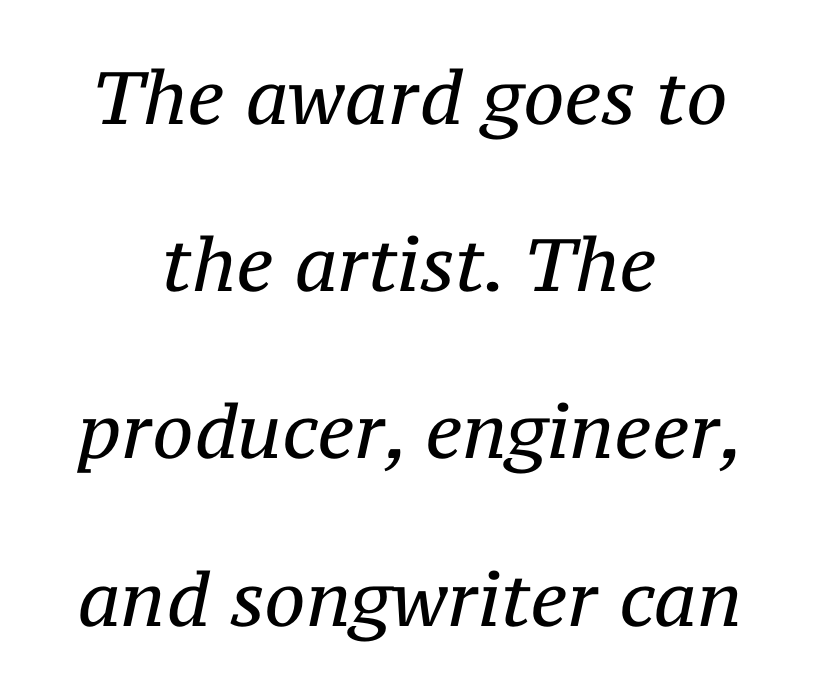
The image shows 74 px regular-weight serif type, italic (leaning right); set centered, loose line spacing (2.26x), normal letter spacing, not underlined; medium stroke contrast and a medium x-height.
